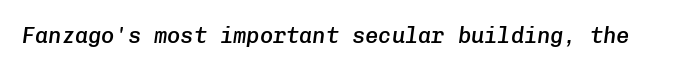
{"italic": "yes", "lean": "right", "slant_degrees": 8, "bold": "semi", "underline": "no", "letter_spacing": "normal", "letter_spacing_em": 0.0, "glyph_px": 22}
